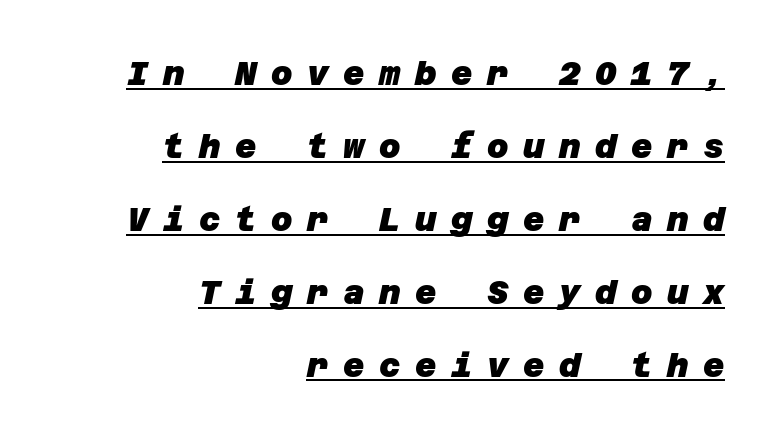
Q: Is the text bold? A: Yes.
Q: Is the typeface a serif or a sans-serif typeface? A: Sans-serif.
Q: Is the text underlined? A: Yes.
Q: How is the paragraph aligned? A: Right-aligned.
Q: Is the spacing between letters normal or unusually wide? A: Unusually wide.
Q: Is the spacing between lines tight, normal or loose? A: Loose.
Q: Width (condensed, normal, or wide)? A: Normal.
Q: Stroke contrast? A: Low.
Q: x-height? A: Large.
